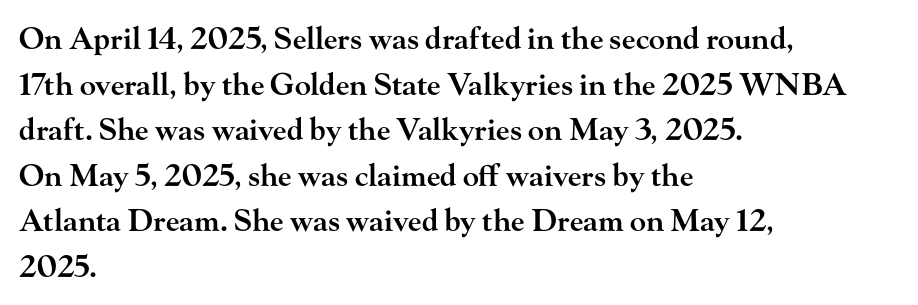
The image shows 30 px semibold, wide serif type, upright; set left-aligned, normal line spacing (1.52x), normal letter spacing, not underlined; high stroke contrast and a small x-height.
